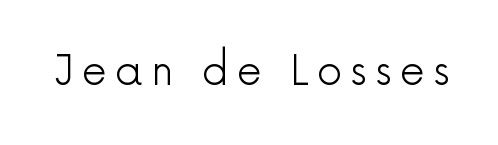
The image shows 40 px light sans-serif type, upright; set unusually wide letter spacing (+0.2 em), not underlined; a medium x-height.
